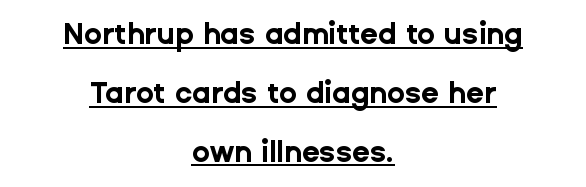
Q: Is the text bold? A: Yes.
Q: Is the text italic (slanted)? A: No, it is upright.
Q: Is the typeface a serif or a sans-serif typeface? A: Sans-serif.
Q: Is the text underlined? A: Yes.
Q: How is the paragraph aligned? A: Centered.
Q: Is the spacing between letters normal or unusually wide? A: Normal.
Q: Is the spacing between lines tight, normal or loose? A: Loose.
Q: Width (condensed, normal, or wide)? A: Normal.
Q: Stroke contrast? A: Low.
Q: x-height? A: Medium.
Q: Monospaced? A: No.
